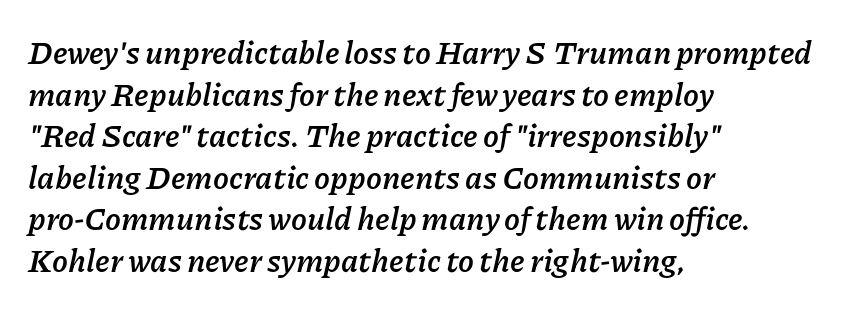
Just letters on the line, the space beneath them empty. The paragraph shown leans on its left margin. Between one letter and the next there's only the usual sliver of space. Compared with ordinary roman type, these characters are visibly tilted.
